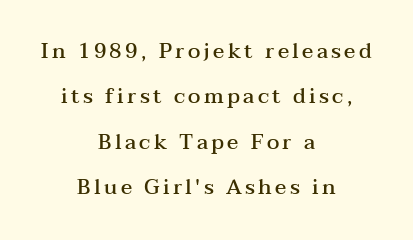
The image shows 21 px text type, upright; set centered, loose line spacing (2.16x), not underlined.
